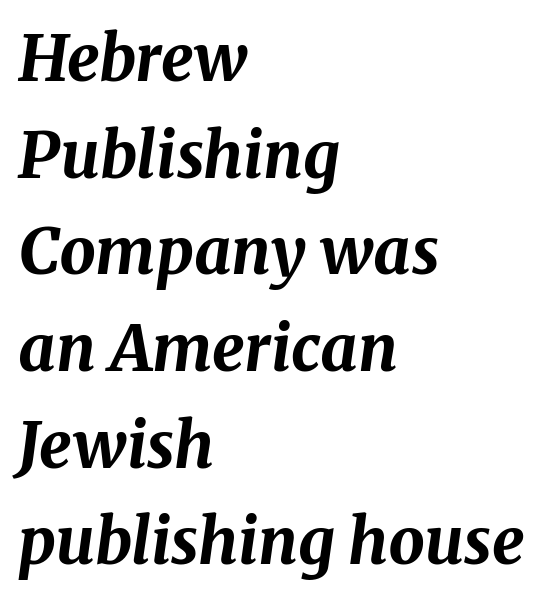
The image shows 64 px bold type, italic (leaning right); set left-aligned, normal line spacing (1.51x), normal letter spacing, not underlined; medium stroke contrast and a medium x-height.
